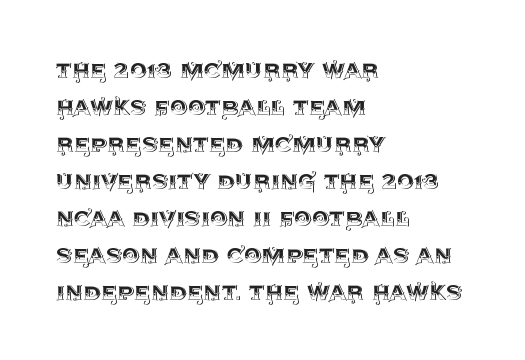
No word sits above an underline. The passage shown is typed in a proportional face where columns would drift. Tracking here is standard; glyphs follow each other at the usual distance. Whoever set this chose a conventional vertical rhythm. In terms of posture, this sample is upright. The setting favours the left margin, as ordinary paragraphs usually do.
